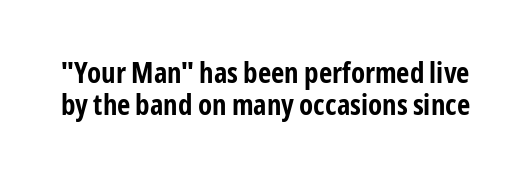
Q: Is the text bold? A: Yes.
Q: Is the text italic (slanted)? A: No, it is upright.
Q: Is the typeface a serif or a sans-serif typeface? A: Sans-serif.
Q: Is the text underlined? A: No.
Q: Is the spacing between letters normal or unusually wide? A: Normal.
Q: Is the spacing between lines tight, normal or loose? A: Tight.
Q: Width (condensed, normal, or wide)? A: Condensed.
Q: Stroke contrast? A: Low.
Q: x-height? A: Medium.
Q: Monospaced? A: No.
